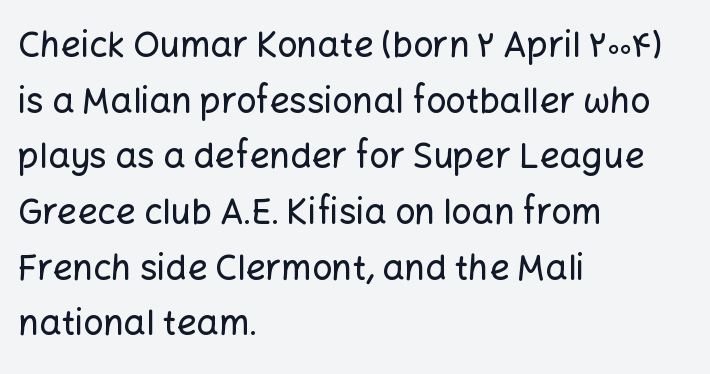
Q: Is the text italic (slanted)? A: No, it is upright.
Q: Is the typeface a serif or a sans-serif typeface? A: Sans-serif.
Q: Is the text underlined? A: No.
Q: How is the paragraph aligned? A: Left-aligned.
Q: Is the spacing between letters normal or unusually wide? A: Normal.
Q: Is the spacing between lines tight, normal or loose? A: Normal.
Q: Width (condensed, normal, or wide)? A: Normal.
Q: Stroke contrast? A: Low.
Q: x-height? A: Medium.
Q: Monospaced? A: No.
